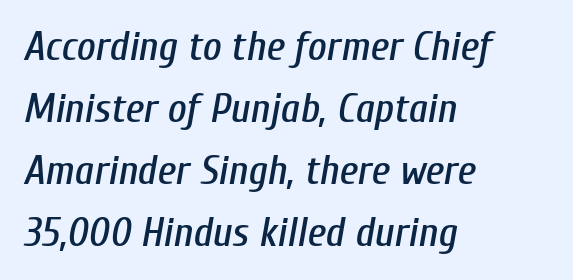
{"italic": "yes", "lean": "right", "slant_degrees": 10, "width": "condensed", "stroke_contrast": "low", "x_height": "medium", "monospaced": "no", "underline": "no", "align": "left", "line_spacing": "normal", "line_spacing_ratio": 1.51, "letter_spacing": "normal", "letter_spacing_em": 0.0, "glyph_px": 41}
